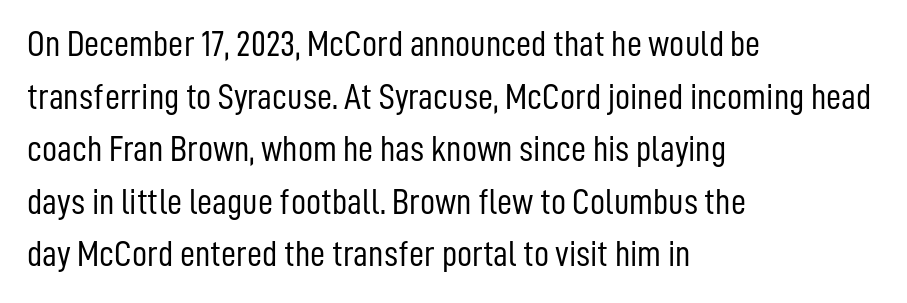
Each line starts at the same left margin while the right side varies. The words here are not underlined. When letters stand straight like this, we call the style roman or upright. You can tell from the bare stems that sans-serif type was used. Bold? No — there's no thickening of the strokes. Default kerning and tracking; the words read as compact shapes.
